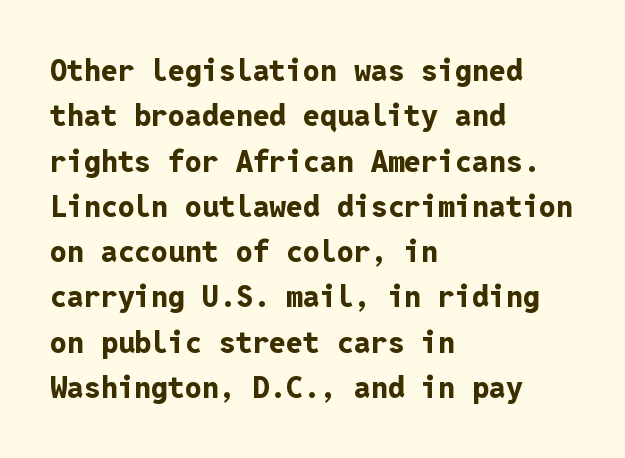
Q: Is the text bold? A: Yes.
Q: Is the text italic (slanted)? A: No, it is upright.
Q: Is the typeface a serif or a sans-serif typeface? A: Sans-serif.
Q: Is the text underlined? A: No.
Q: How is the paragraph aligned? A: Left-aligned.
Q: Is the spacing between letters normal or unusually wide? A: Normal.
Q: Is the spacing between lines tight, normal or loose? A: Normal.
Q: Width (condensed, normal, or wide)? A: Normal.
Q: Stroke contrast? A: Low.
Q: x-height? A: Medium.
Q: Monospaced? A: Yes.
